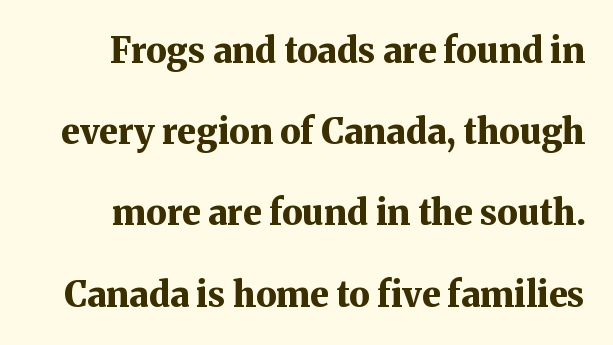
Q: Is the text bold? A: Yes.
Q: Is the text italic (slanted)? A: No, it is upright.
Q: Is the typeface a serif or a sans-serif typeface? A: Serif.
Q: Is the text underlined? A: No.
Q: Is the spacing between letters normal or unusually wide? A: Normal.
Q: Is the spacing between lines tight, normal or loose? A: Loose.
Q: Width (condensed, normal, or wide)? A: Normal.
Q: Stroke contrast? A: Medium.
Q: x-height? A: Medium.
Q: Monospaced? A: No.
